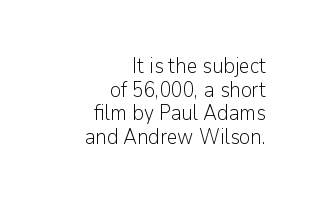
The image shows 21 px text type, upright; set right-aligned, tight line spacing (1.12x), normal letter spacing, not underlined.
